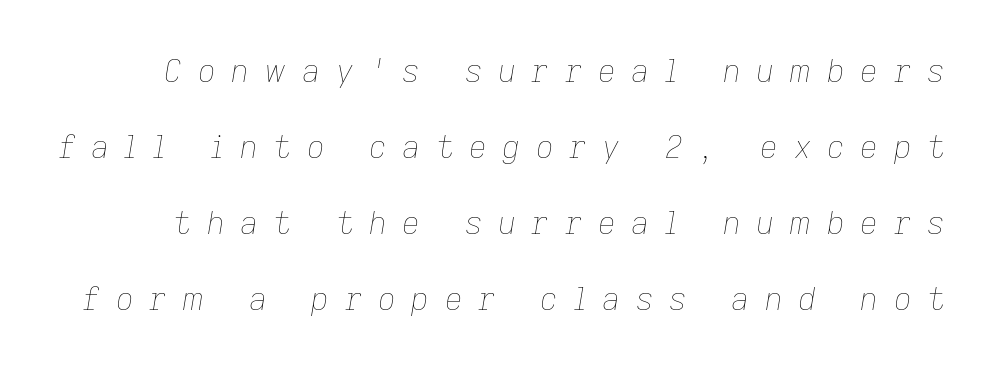
The image shows 31 px thin type, italic (leaning right); set loose line spacing (2.45x), unusually wide letter spacing (+0.5 em), not underlined; low stroke contrast and a medium x-height.
